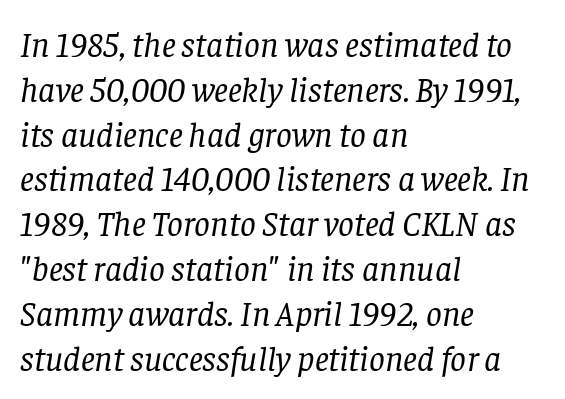
Q: Is the text bold? A: No.
Q: Is the text italic (slanted)? A: Yes, it leans right by about 8 degrees.
Q: Is the typeface a serif or a sans-serif typeface? A: Serif.
Q: Is the text underlined? A: No.
Q: How is the paragraph aligned? A: Left-aligned.
Q: Is the spacing between letters normal or unusually wide? A: Normal.
Q: Is the spacing between lines tight, normal or loose? A: Normal.
Q: Width (condensed, normal, or wide)? A: Normal.
Q: Stroke contrast? A: Low.
Q: x-height? A: Large.
Q: Monospaced? A: No.
